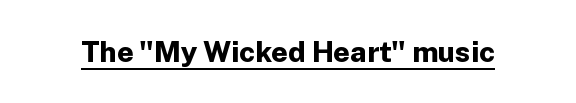
The image shows 29 px bold sans-serif type, upright; set normal letter spacing, underlined; low stroke contrast and a medium x-height.
